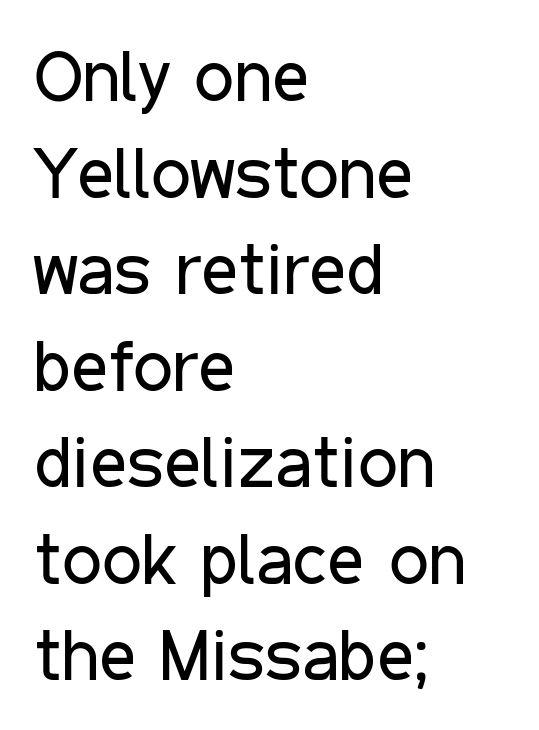
The image shows 71 px regular-weight, condensed sans-serif type, upright; set left-aligned, normal line spacing (1.36x), normal letter spacing, not underlined; low stroke contrast and a medium x-height.
